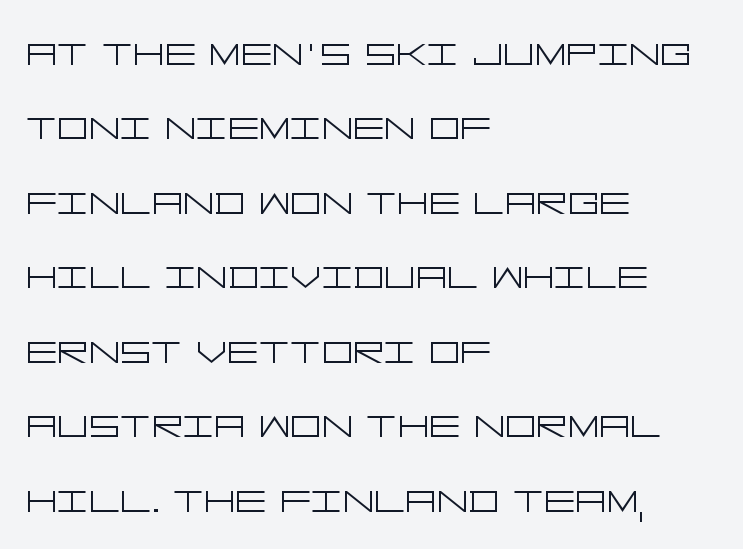
{"serif": "no", "italic": "no", "bold": "no", "weight": "light", "width": "wide", "stroke_contrast": "low", "x_height": "large", "underline": "no", "align": "left", "line_spacing": "normal", "line_spacing_ratio": 1.52, "letter_spacing": "normal", "letter_spacing_em": 0.0, "glyph_px": 49}
